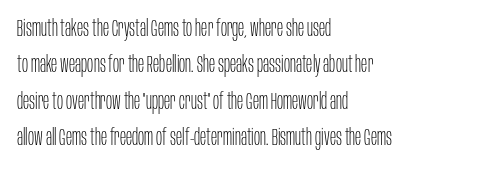
The image shows 23 px text type, upright; set left-aligned, normal line spacing (1.58x), normal letter spacing, not underlined.
